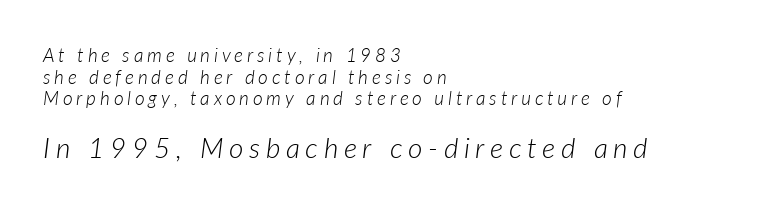
A typesetter would call this leading minimal, almost set solid. Top chunk: small. Bottom chunk: large. Stems and bowls with no extra thickness — not bold. In terms of posture, this sample is oblique.
